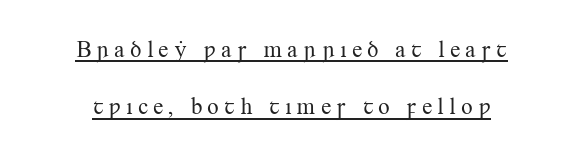
The image shows 23 px text type, upright; set centered, loose line spacing (2.5x), unusually wide letter spacing (+0.21 em), underlined.
